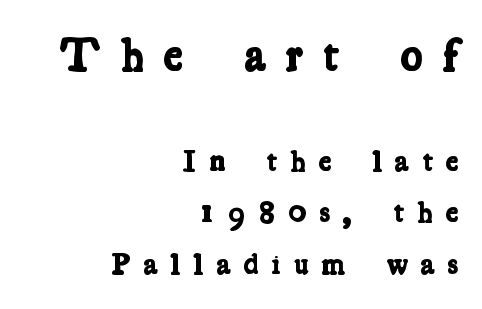
{"serif": "yes", "bold": "yes", "weight": "bold", "width": "condensed", "stroke_contrast": "low", "x_height": "medium", "monospaced": "no", "underline": "no", "align": "right", "line_spacing": "normal", "line_spacing_ratio": 1.66, "letter_spacing": "wide", "letter_spacing_em": 0.41, "larger_block": "first", "size_ratio": 1.52, "glyph_px": 47}
